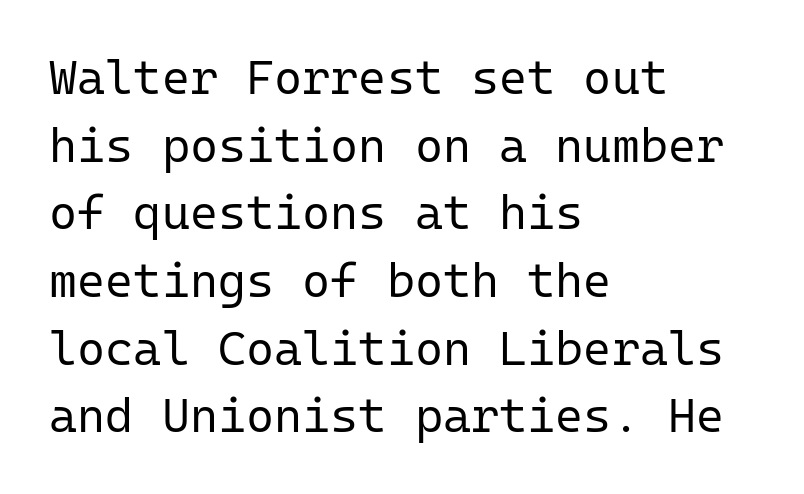
Q: Is the text bold? A: No.
Q: Is the text italic (slanted)? A: No, it is upright.
Q: Is the typeface a serif or a sans-serif typeface? A: Sans-serif.
Q: Is the text underlined? A: No.
Q: How is the paragraph aligned? A: Left-aligned.
Q: Is the spacing between letters normal or unusually wide? A: Normal.
Q: Is the spacing between lines tight, normal or loose? A: Normal.
Q: Width (condensed, normal, or wide)? A: Normal.
Q: Stroke contrast? A: Low.
Q: x-height? A: Medium.
Q: Monospaced? A: Yes.
